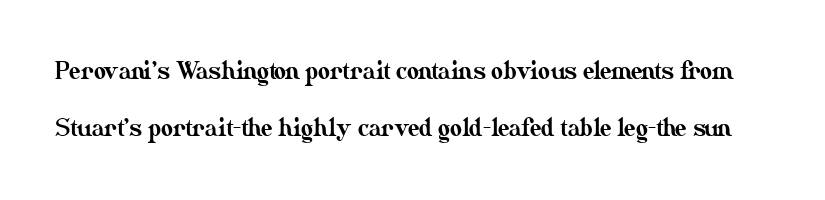
Q: Is the text italic (slanted)? A: No, it is upright.
Q: Is the text underlined? A: No.
Q: Is the spacing between letters normal or unusually wide? A: Normal.
Q: Is the spacing between lines tight, normal or loose? A: Loose.
